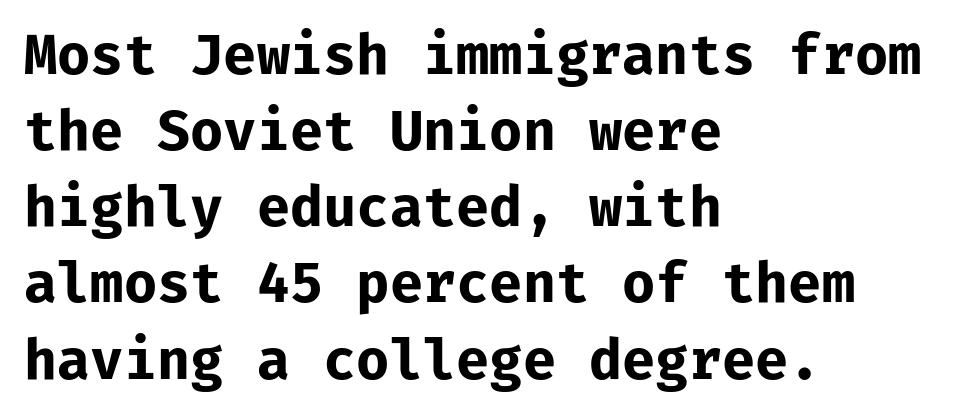
The block of text has a typical density, with ordinary space between rows. Fixed-width glyphs throughout — classic coding-font behaviour. Notice how the stems are strictly vertical — no italics here. Font category for this specimen: sans-serif.
